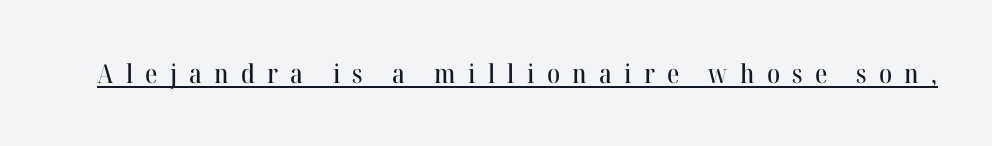
{"italic": "no", "underline": "yes", "letter_spacing": "wide", "letter_spacing_em": 0.47, "glyph_px": 26}
